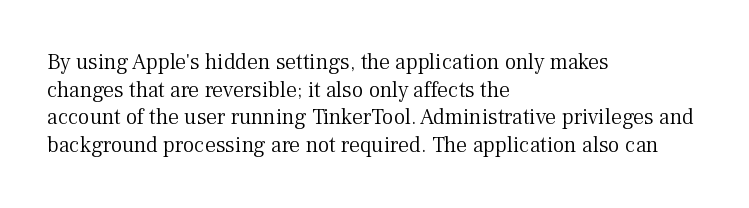
The typeface has the unassuming heft of standard copy or less. Vertical strokes here are truly vertical. A clean baseline with only descenders dipping below it. Default kerning and tracking; the words read as compact shapes.
